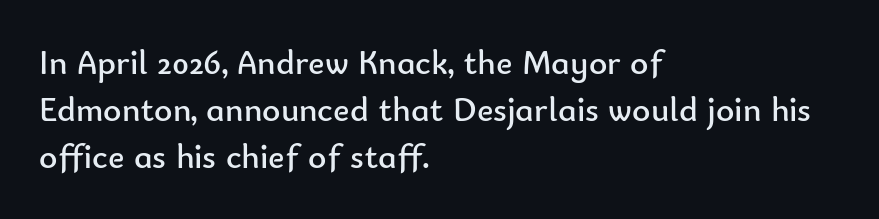
Q: Is the text bold? A: No.
Q: Is the text italic (slanted)? A: No, it is upright.
Q: Is the typeface a serif or a sans-serif typeface? A: Sans-serif.
Q: Is the text underlined? A: No.
Q: How is the paragraph aligned? A: Left-aligned.
Q: Is the spacing between letters normal or unusually wide? A: Normal.
Q: Is the spacing between lines tight, normal or loose? A: Normal.
Q: Width (condensed, normal, or wide)? A: Normal.
Q: Stroke contrast? A: Low.
Q: x-height? A: Small.
Q: Monospaced? A: No.
